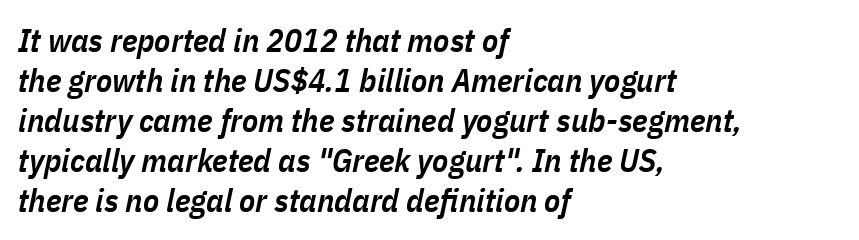
{"italic": "yes", "lean": "right", "slant_degrees": 11, "bold": "semi", "weight": "semibold", "width": "condensed", "stroke_contrast": "low", "x_height": "medium", "monospaced": "no", "underline": "no", "align": "left", "line_spacing_ratio": 1.21, "letter_spacing": "normal", "letter_spacing_em": 0.0, "glyph_px": 33}
